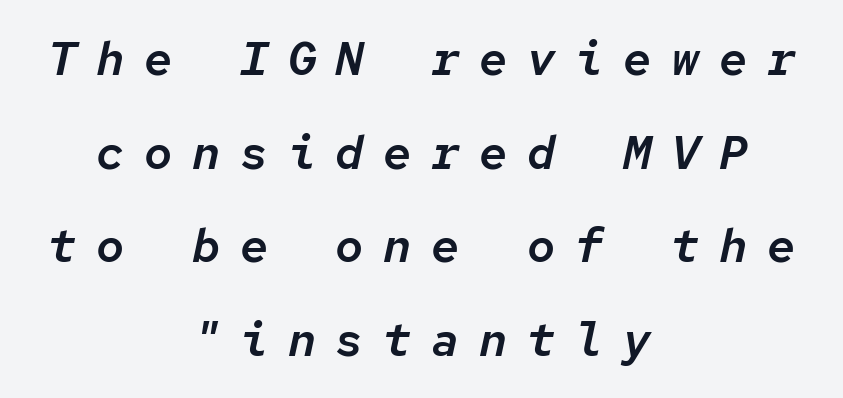
Q: Is the text italic (slanted)? A: Yes, it leans right by about 12 degrees.
Q: Is the text underlined? A: No.
Q: How is the paragraph aligned? A: Centered.
Q: Is the spacing between letters normal or unusually wide? A: Unusually wide.
Q: Is the spacing between lines tight, normal or loose? A: Loose.
Q: Width (condensed, normal, or wide)? A: Normal.
Q: Stroke contrast? A: Low.
Q: x-height? A: Medium.
Q: Monospaced? A: Yes.
